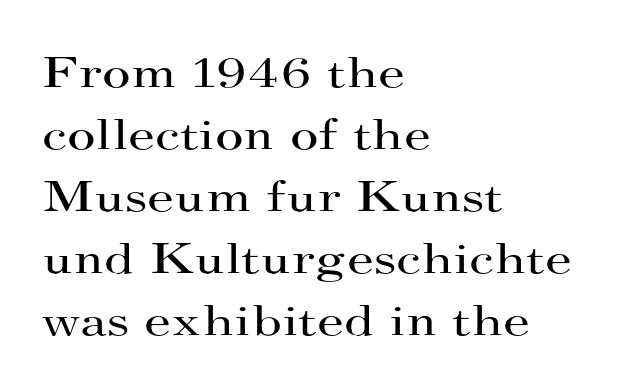
The image shows 44 px regular-weight, wide serif type, upright; set left-aligned, normal line spacing (1.41x), normal letter spacing, not underlined; high stroke contrast and a small x-height.
